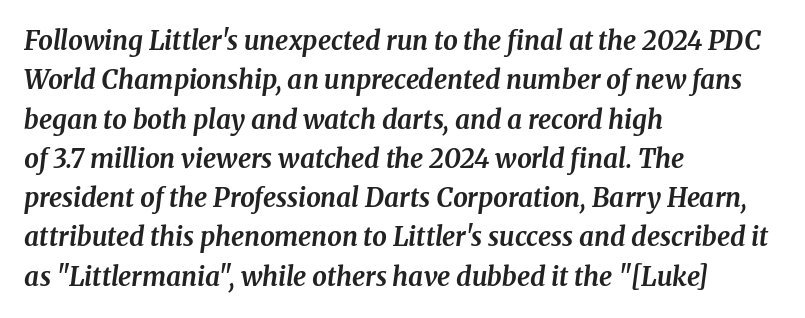
The tracking reads as untouched default to a designer's eye. Thick stems and heavy bowls — unmistakably bold. These lines were composed using italics. Descender tails drop into unmarked territory.
